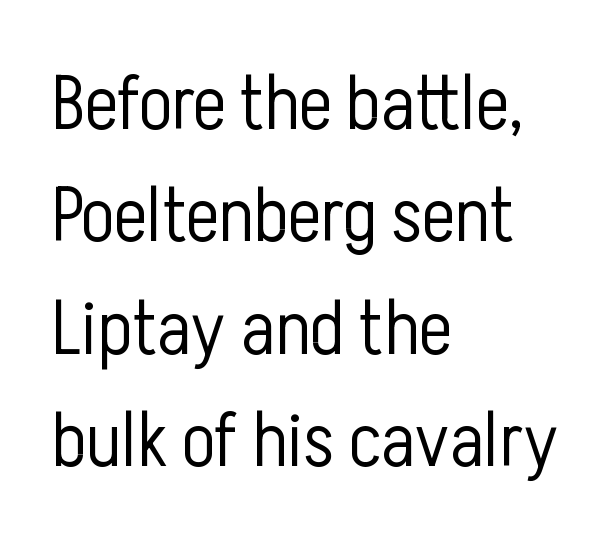
Each letter's strokes conclude bluntly, with no projecting serifs. The letters advance in unequal steps, a hallmark of proportional type. A clean baseline with only descenders dipping below it. Posture: upright roman. Words appear dense and cohesive because spacing is normal.
